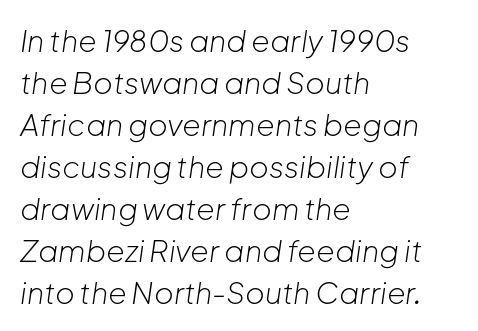
Summary of weight: not heavy and not bold. The passage shown stacks its lines at a standard gap. Underlining? Definitely not there. The letters advance in unequal steps, a hallmark of proportional type. Tracking here is standard; glyphs follow each other at the usual distance.
